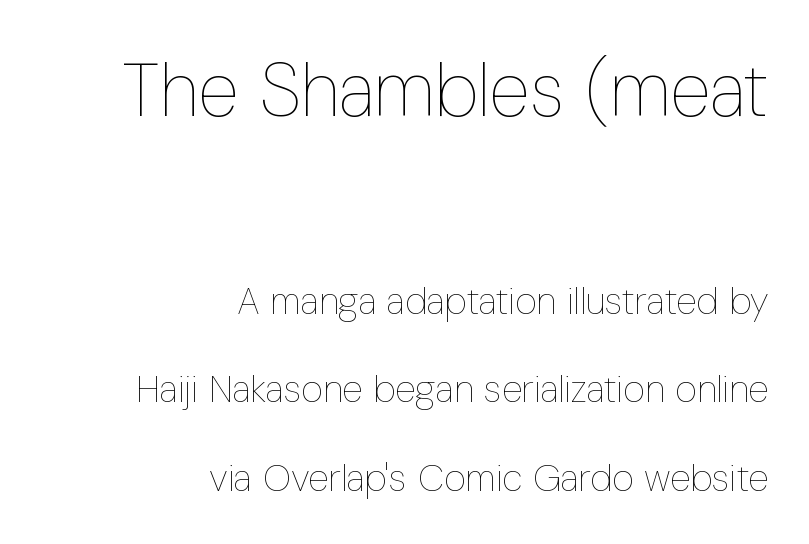
{"italic": "no", "bold": "no", "weight": "thin", "width": "condensed", "stroke_contrast": "low", "x_height": "medium", "monospaced": "no", "underline": "no", "align": "right", "line_spacing": "loose", "line_spacing_ratio": 2.33, "letter_spacing": "normal", "letter_spacing_em": 0.0, "larger_block": "first", "size_ratio": 1.97, "glyph_px": 75}
